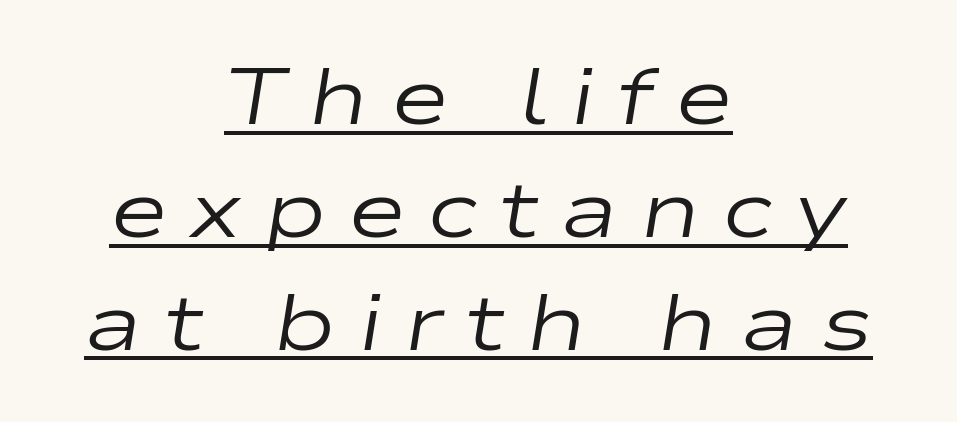
Regarding leading, the lines here are spaced in the standard way. The rendering uses natural spacing where letterforms have individual widths. The face used here appears with an underline applied. The axis of the letterforms is tilted away from vertical. The rag falls on both sides of this text block equally. A light-to-regular cut is what we see here.
